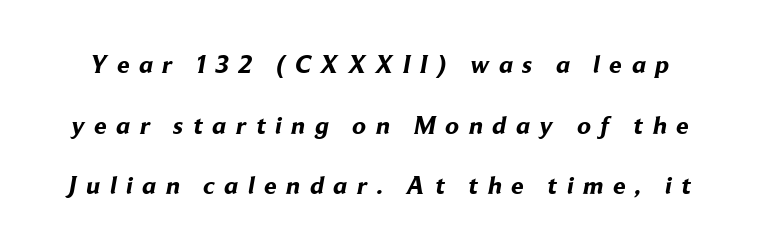
The image shows 25 px bold type; set loose line spacing (2.43x), unusually wide letter spacing (+0.39 em), not underlined.
